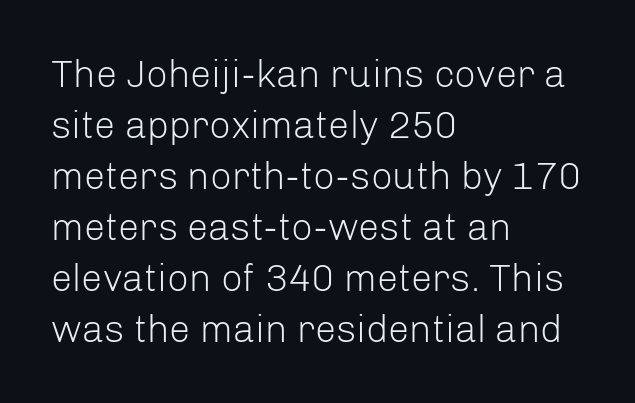
The image shows 38 px light sans-serif type, upright; set left-aligned, normal line spacing (1.34x), normal letter spacing, not underlined; low stroke contrast and a medium x-height.
